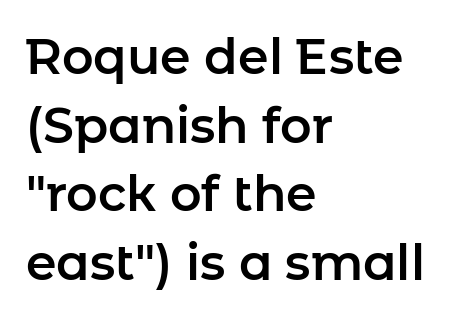
{"serif": "no", "italic": "no", "width": "normal", "stroke_contrast": "low", "x_height": "medium", "monospaced": "no", "underline": "no", "align": "left", "line_spacing": "normal", "line_spacing_ratio": 1.4, "letter_spacing": "normal", "letter_spacing_em": 0.0, "glyph_px": 49}
